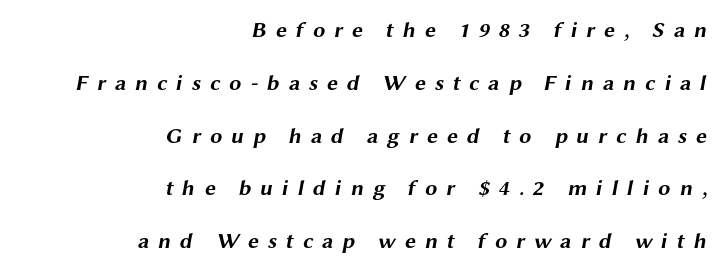
Spacing between characters has been opened up far beyond the box default. The foot of each line stays bare and open. A full-strength bold gives these letters their thick strokes. Notice how the passage keeps a crisp vertical edge on the right only. Interline gaps are noticeably wide in this sample.
